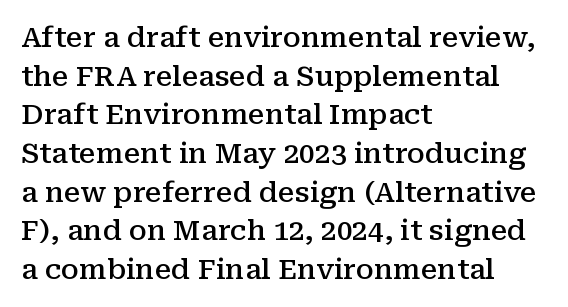
Q: Is the text bold? A: Semi-bold.
Q: Is the text italic (slanted)? A: No, it is upright.
Q: Is the typeface a serif or a sans-serif typeface? A: Serif.
Q: Is the text underlined? A: No.
Q: How is the paragraph aligned? A: Left-aligned.
Q: Is the spacing between letters normal or unusually wide? A: Normal.
Q: Is the spacing between lines tight, normal or loose? A: Normal.
Q: Width (condensed, normal, or wide)? A: Normal.
Q: Stroke contrast? A: Medium.
Q: x-height? A: Medium.
Q: Monospaced? A: No.
